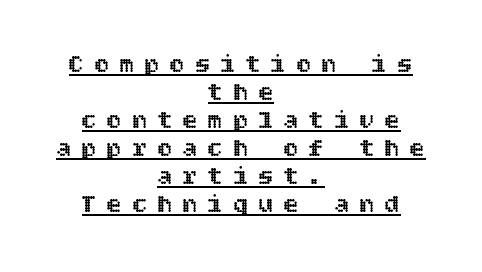
{"italic": "no", "underline": "yes", "align": "center", "line_spacing": "tight", "line_spacing_ratio": 1.12, "letter_spacing": "wide", "letter_spacing_em": 0.41, "glyph_px": 25}
